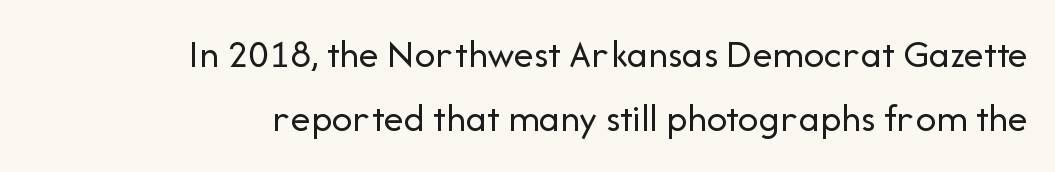
{"serif": "no", "italic": "no", "bold": "no", "weight": "regular", "width": "normal", "stroke_contrast": "low", "x_height": "medium", "monospaced": "no", "underline": "no", "align": "right", "line_spacing": "normal", "line_spacing_ratio": 1.6, "letter_spacing": "normal", "letter_spacing_em": 0.0, "glyph_px": 40}
